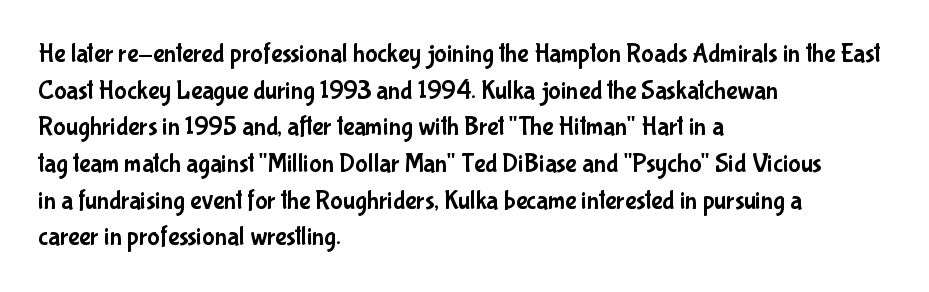
The image shows 26 px text type, upright; set left-aligned, normal line spacing (1.41x), normal letter spacing, not underlined.
